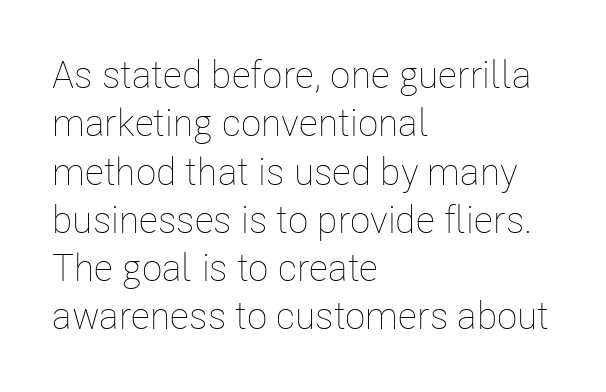
{"italic": "no", "bold": "no", "weight": "thin", "width": "condensed", "stroke_contrast": "low", "x_height": "medium", "monospaced": "no", "underline": "no", "align": "left", "line_spacing": "normal", "line_spacing_ratio": 1.27, "letter_spacing": "normal", "letter_spacing_em": 0.0, "glyph_px": 38}
